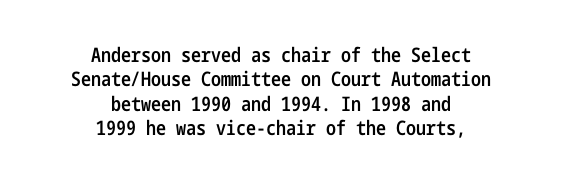
Moderately thickened strokes mark this as semibold type. What stands out about the letter spacing? Nothing — it is the standard amount. A roman cut, with each character standing at attention. A centered setting, common on invitations and titles, is used for this passage.
